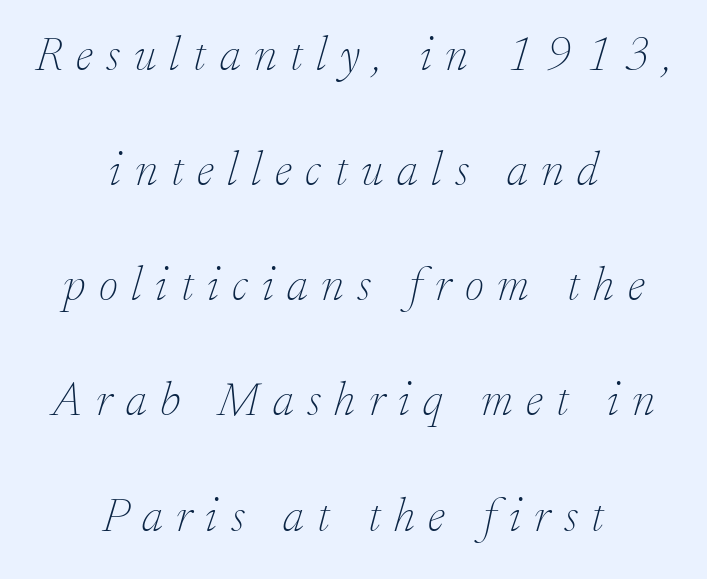
Does the leading feel generous? Absolutely, it's lavish. Is the stroke heavy? The answer is a plain regular-or-lighter. The setting favours the middle, as headings and verse often do. The font family rendered here belongs to the serif group. Bare-footed words on every line.
